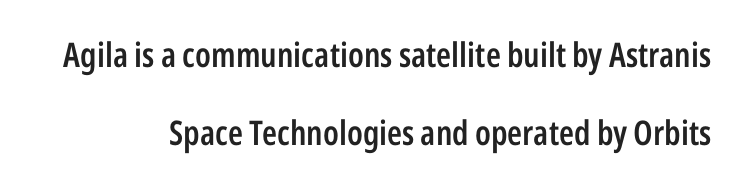
No extra tracking has been applied to these lines. Note the varied advance widths — an 'i' is clearly narrower than an 'm'. Unmarked baselines from the first word to the last. In terms of posture, this sample is upright. To sum up the face: it is a sans, with no serifs.
